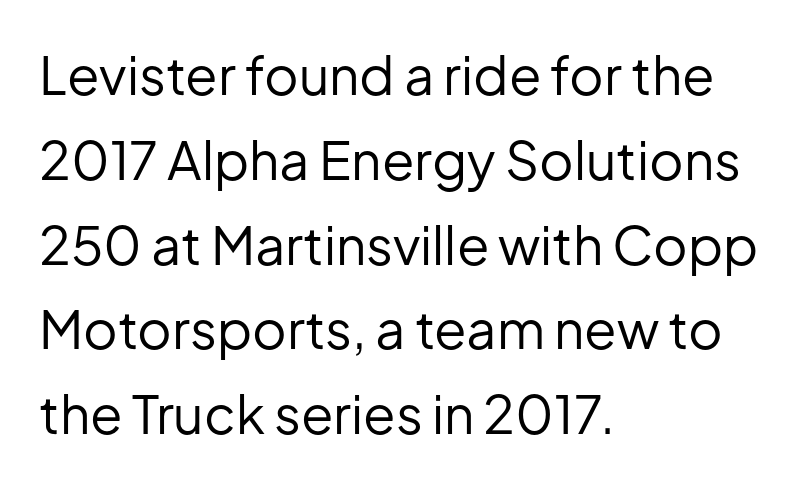
{"serif": "no", "italic": "no", "bold": "no", "weight": "regular", "width": "normal", "stroke_contrast": "low", "x_height": "medium", "monospaced": "no", "underline": "no", "align": "left", "line_spacing": "normal", "line_spacing_ratio": 1.6, "letter_spacing": "normal", "letter_spacing_em": 0.0, "glyph_px": 53}
